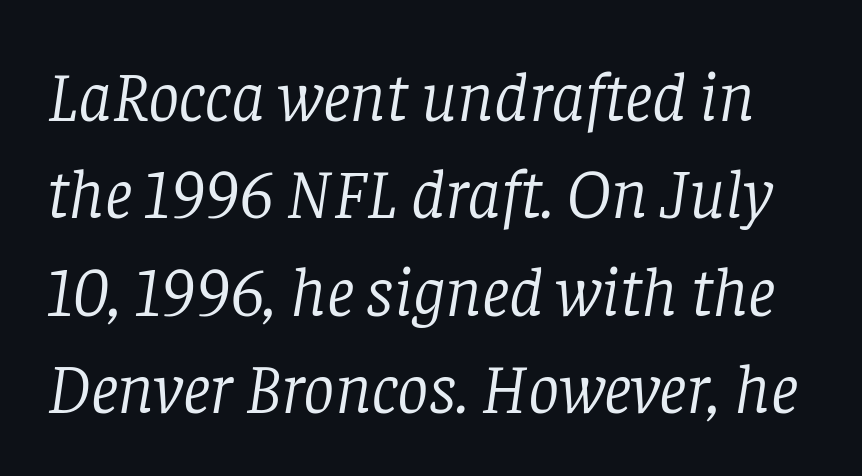
The image shows 70 px light serif type, italic (leaning right); set normal line spacing (1.39x), normal letter spacing, not underlined; low stroke contrast and a large x-height.
